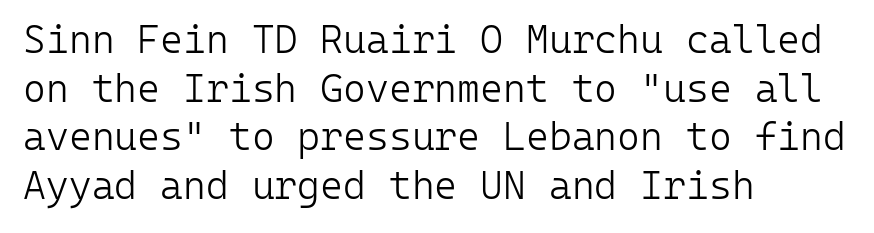
Is the letter spacing exaggerated? No — it looks like the ordinary default. The passage shown is typeset with a sans-serif family. Ink coverage per letter is moderate at most. The lettering stays uniformly vertical, giving the passage a roman look. This sample has the even, mechanical cadence of fixed-width lettering. Check under the words: just untouched page.
